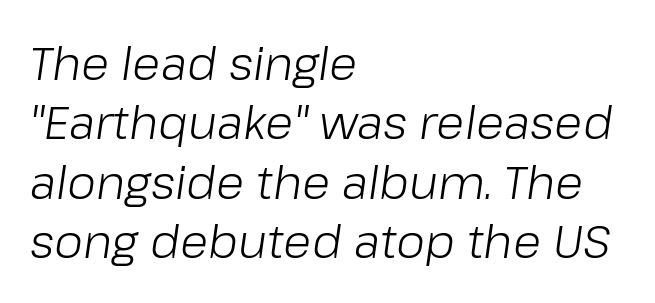
The image shows 46 px light type, italic (leaning right); set left-aligned, normal line spacing (1.29x), normal letter spacing, not underlined; low stroke contrast and a medium x-height.
